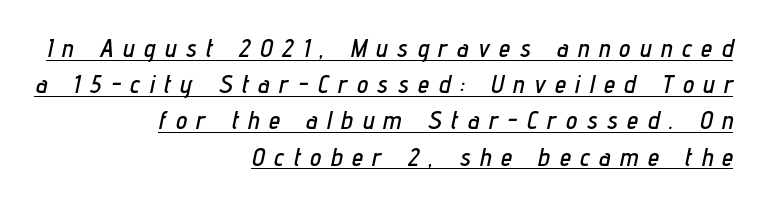
How would I describe the line gaps? Plain and ordinary. Does a line run under the words? Yes, clearly. The passage is arranged like a letterhead date or caption credit — flush right. The letters are spread apart with noticeably loose tracking. The glyphs look as if they've been sheared to an angle.
